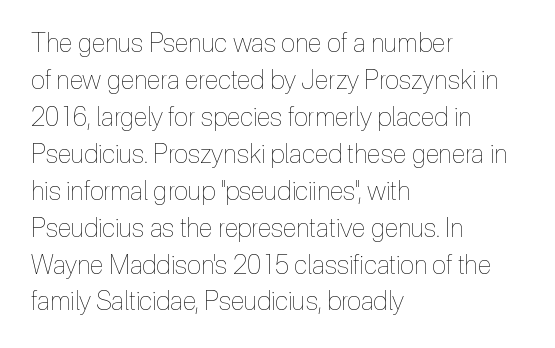
{"italic": "no", "bold": "no", "underline": "no", "align": "left", "line_spacing": "normal", "line_spacing_ratio": 1.42, "letter_spacing": "normal", "letter_spacing_em": 0.0, "glyph_px": 26}
